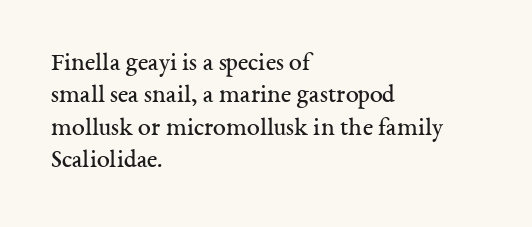
Q: Is the text bold? A: No.
Q: Is the text italic (slanted)? A: No, it is upright.
Q: Is the text underlined? A: No.
Q: How is the paragraph aligned? A: Left-aligned.
Q: Is the spacing between letters normal or unusually wide? A: Normal.
Q: Is the spacing between lines tight, normal or loose? A: Normal.
